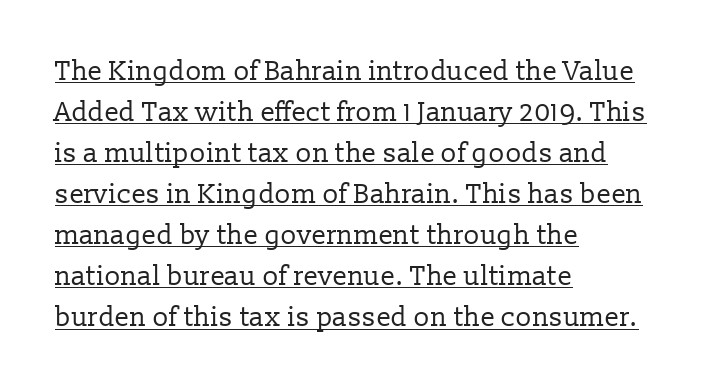
{"italic": "no", "bold": "no", "underline": "yes", "align": "left", "line_spacing": "normal", "line_spacing_ratio": 1.52, "letter_spacing": "normal", "letter_spacing_em": 0.0, "glyph_px": 27}
